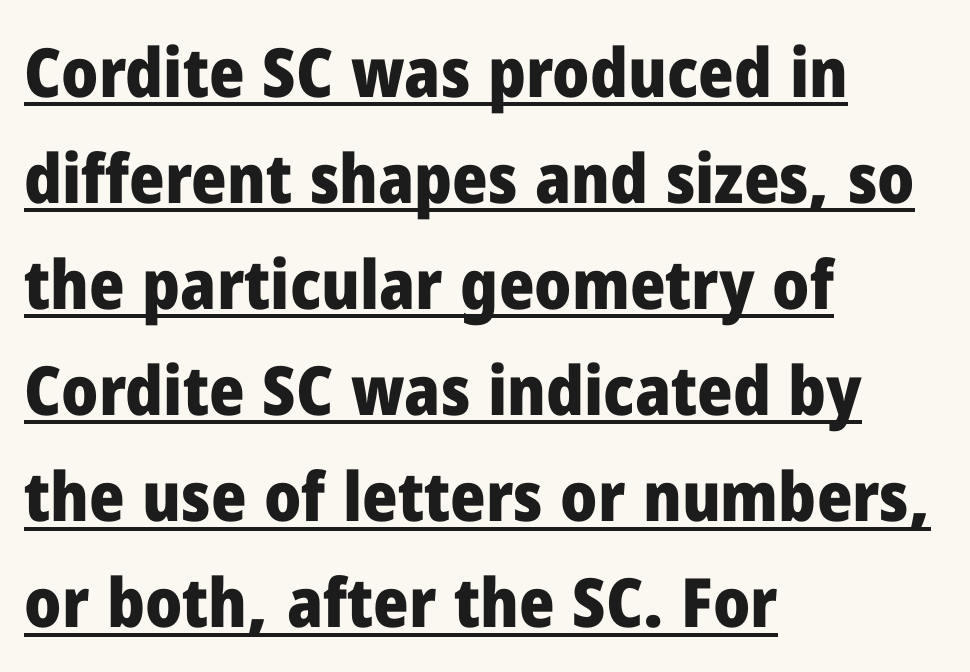
The ragged edge is on the right, which tells us the setting is flush left. In terms of leading, this rendering sits right in the middle. Every character sits straight up, as roman type does. The horizontal fit of the characters is conventional and even. Students, observe the line beneath the letters — that is underlining.
